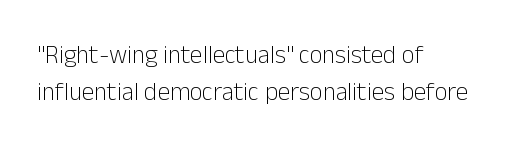
The image shows 25 px text type, upright; set left-aligned, normal line spacing (1.47x), normal letter spacing, not underlined.
